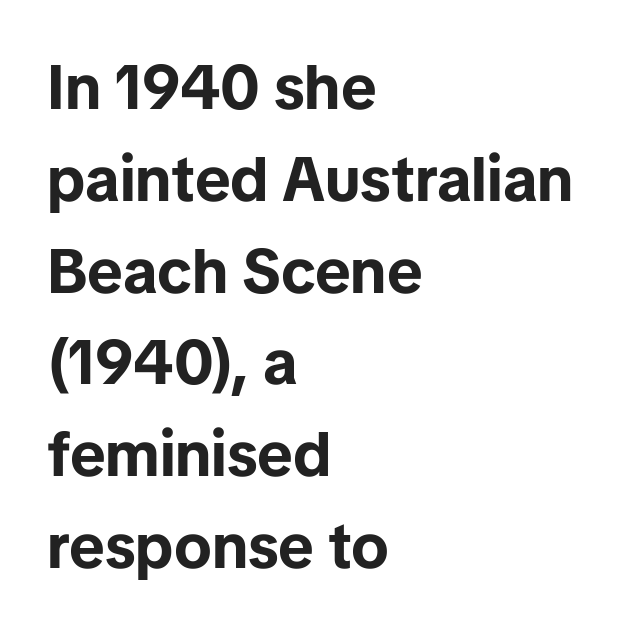
Q: Is the text bold? A: Yes.
Q: Is the text italic (slanted)? A: No, it is upright.
Q: Is the typeface a serif or a sans-serif typeface? A: Sans-serif.
Q: Is the text underlined? A: No.
Q: How is the paragraph aligned? A: Left-aligned.
Q: Is the spacing between letters normal or unusually wide? A: Normal.
Q: Is the spacing between lines tight, normal or loose? A: Normal.
Q: Width (condensed, normal, or wide)? A: Normal.
Q: Stroke contrast? A: Low.
Q: x-height? A: Medium.
Q: Monospaced? A: No.
